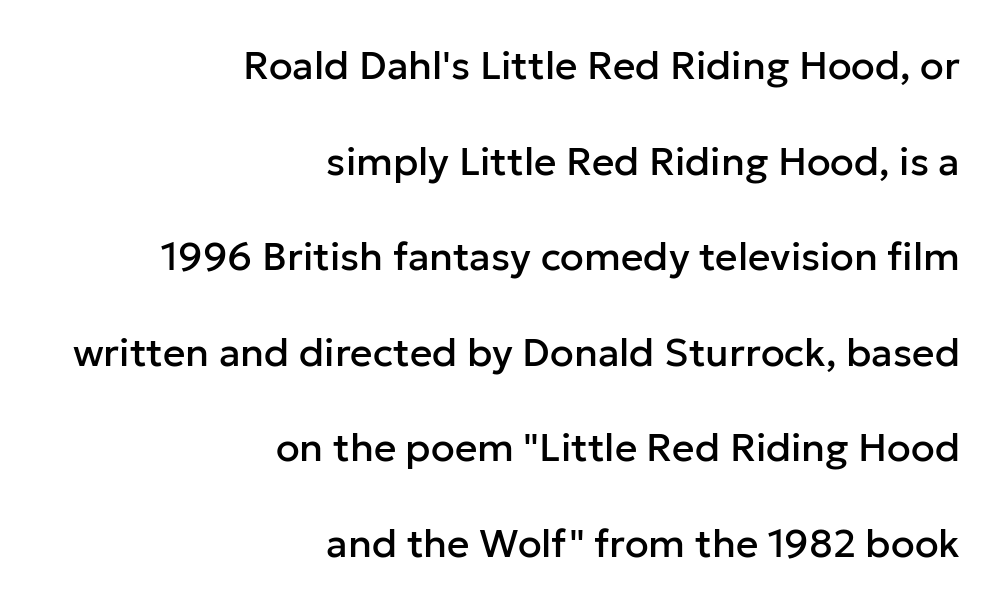
{"serif": "no", "italic": "no", "width": "normal", "stroke_contrast": "low", "x_height": "medium", "monospaced": "no", "underline": "no", "align": "right", "line_spacing": "loose", "line_spacing_ratio": 2.45, "letter_spacing": "normal", "letter_spacing_em": 0.0, "glyph_px": 39}
